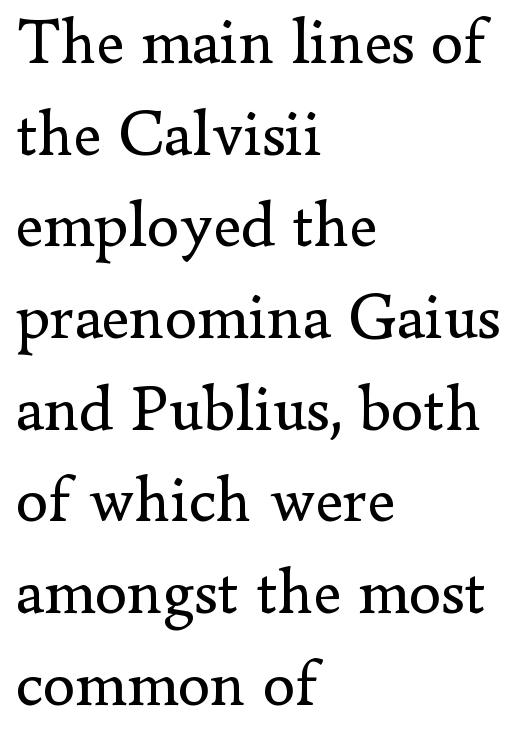
{"serif": "yes", "italic": "no", "bold": "no", "weight": "regular", "width": "normal", "stroke_contrast": "low", "x_height": "small", "monospaced": "no", "underline": "no", "align": "left", "line_spacing": "normal", "line_spacing_ratio": 1.41, "letter_spacing": "normal", "letter_spacing_em": 0.0, "glyph_px": 65}
